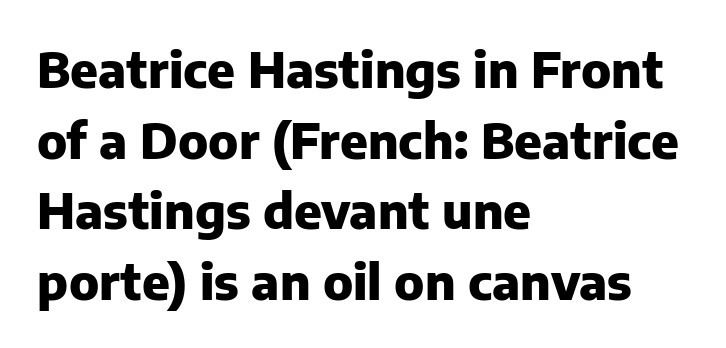
{"serif": "no", "italic": "no", "bold": "yes", "weight": "heavy", "width": "normal", "stroke_contrast": "low", "x_height": "medium", "monospaced": "no", "underline": "no", "align": "left", "line_spacing": "normal", "line_spacing_ratio": 1.44, "letter_spacing": "normal", "letter_spacing_em": 0.0, "glyph_px": 49}
